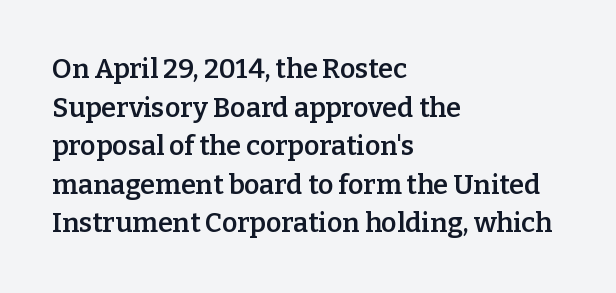
The image shows 27 px text type, upright; set left-aligned, normal line spacing (1.43x), normal letter spacing, not underlined.
